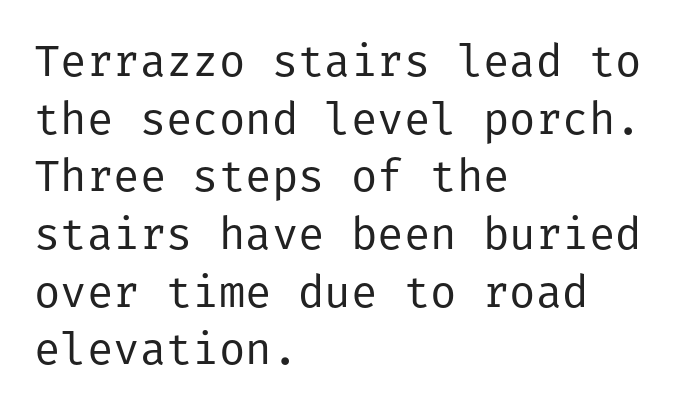
{"serif": "no", "italic": "no", "bold": "no", "weight": "regular", "width": "normal", "stroke_contrast": "low", "x_height": "medium", "underline": "no", "align": "left", "line_spacing": "normal", "line_spacing_ratio": 1.31, "letter_spacing": "normal", "letter_spacing_em": 0.0, "glyph_px": 44}
